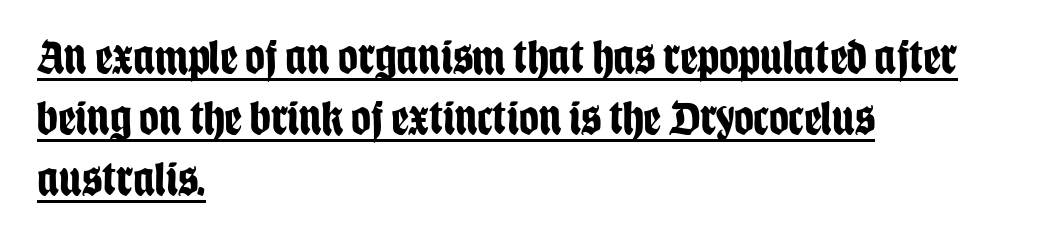
Q: Is the text bold? A: Yes.
Q: Is the text italic (slanted)? A: No, it is upright.
Q: Is the typeface a serif or a sans-serif typeface? A: Sans-serif.
Q: Is the text underlined? A: Yes.
Q: How is the paragraph aligned? A: Left-aligned.
Q: Is the spacing between letters normal or unusually wide? A: Normal.
Q: Is the spacing between lines tight, normal or loose? A: Normal.
Q: Width (condensed, normal, or wide)? A: Condensed.
Q: Stroke contrast? A: Low.
Q: x-height? A: Large.
Q: Monospaced? A: No.
